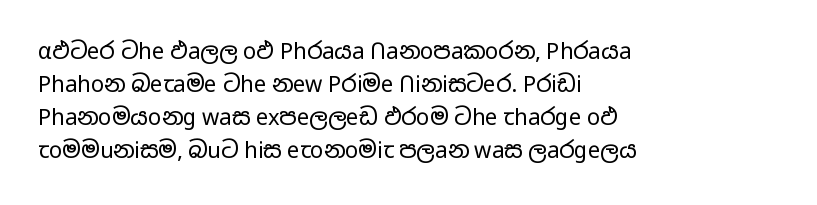
{"italic": "no", "bold": "no", "underline": "no", "align": "left", "line_spacing": "normal", "line_spacing_ratio": 1.5, "letter_spacing": "normal", "letter_spacing_em": 0.0, "glyph_px": 22}
